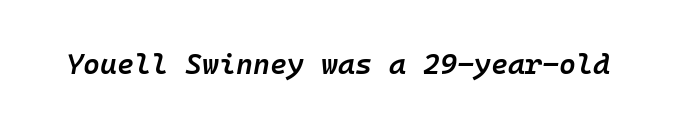
{"italic": "yes", "lean": "right", "slant_degrees": 10, "bold": "semi", "weight": "semibold", "width": "normal", "stroke_contrast": "low", "x_height": "medium", "monospaced": "yes", "underline": "no", "letter_spacing": "normal", "letter_spacing_em": 0.0, "glyph_px": 29}
